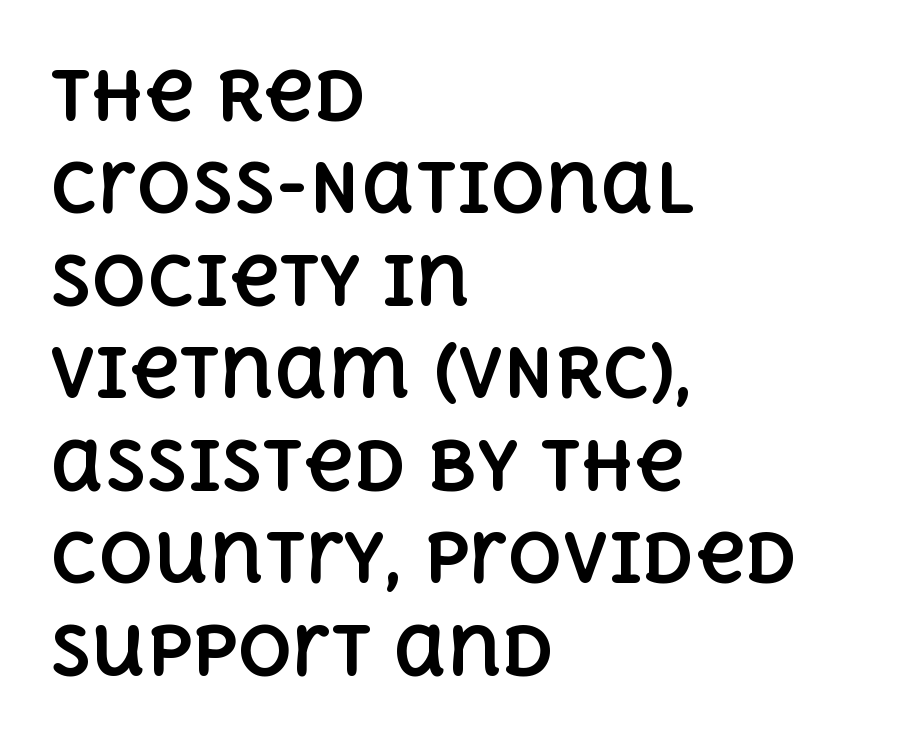
{"italic": "no", "bold": "yes", "weight": "bold", "width": "normal", "x_height": "large", "monospaced": "no", "underline": "no", "align": "left", "line_spacing": "normal", "line_spacing_ratio": 1.36, "letter_spacing": "normal", "letter_spacing_em": 0.0, "glyph_px": 68}
